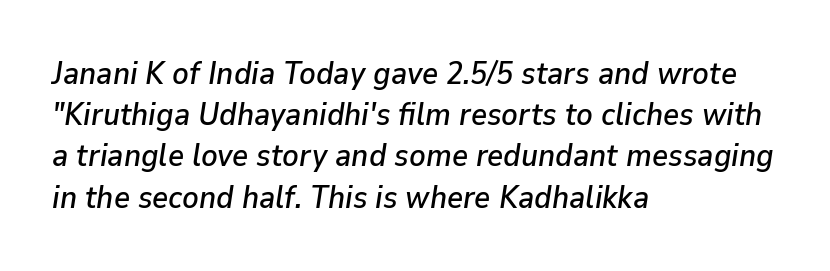
The image shows 31 px text type, italic (leaning right); set left-aligned, normal line spacing (1.33x), normal letter spacing, not underlined; low stroke contrast and a medium x-height.
